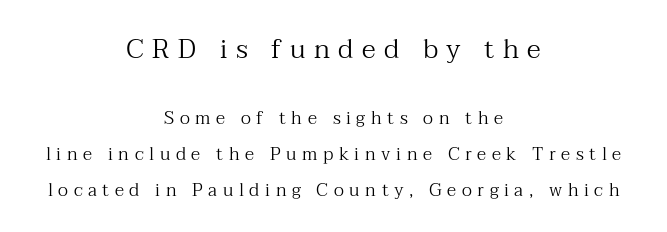
The image shows 27 px text type, upright; set centered, loose line spacing (2.0x), unusually wide letter spacing (+0.31 em), not underlined; the first (top) block is 1.5x larger.
